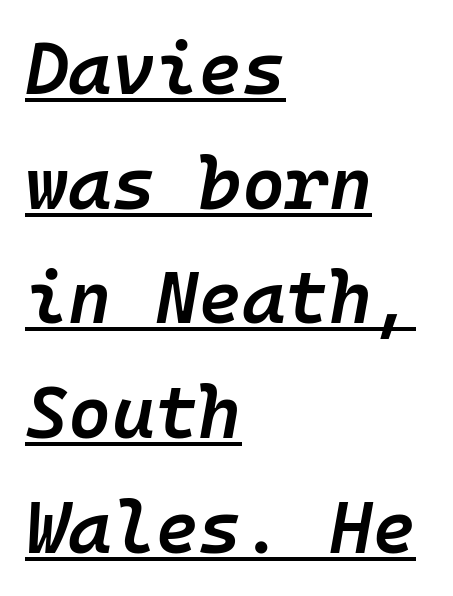
Slant detected: the letters are inclined. Honestly, the underline is the first thing you notice here. This rendering leaves character spacing at its baseline value. Notice how descenders clear the ascenders below comfortably — that's standard leading. The letters are semibold — heavier than regular but short of a full bold.
